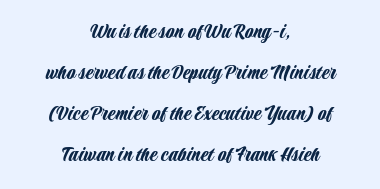
The image shows 22 px text type; set centered, line spacing 1.87x, normal letter spacing, not underlined.
